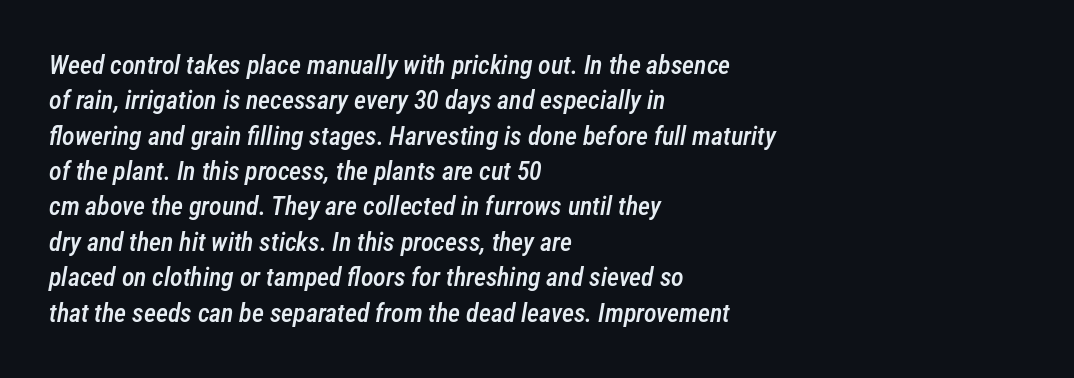
Q: Is the text bold? A: Semi-bold.
Q: Is the text italic (slanted)? A: Yes, it leans right by about 12 degrees.
Q: Is the text underlined? A: No.
Q: How is the paragraph aligned? A: Left-aligned.
Q: Is the spacing between letters normal or unusually wide? A: Normal.
Q: Is the spacing between lines tight, normal or loose? A: Normal.
